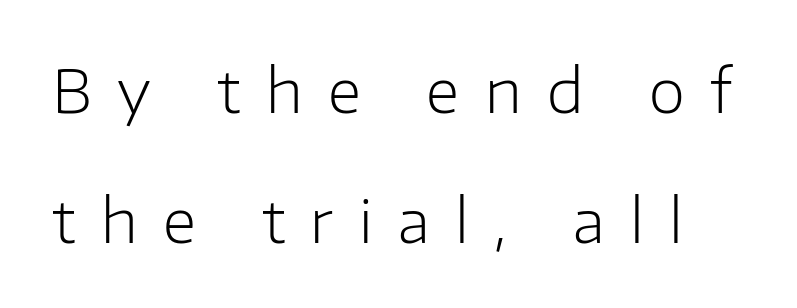
Q: Is the text bold? A: No.
Q: Is the text italic (slanted)? A: No, it is upright.
Q: Is the typeface a serif or a sans-serif typeface? A: Sans-serif.
Q: Is the text underlined? A: No.
Q: Is the spacing between letters normal or unusually wide? A: Unusually wide.
Q: Is the spacing between lines tight, normal or loose? A: Loose.
Q: Width (condensed, normal, or wide)? A: Normal.
Q: Stroke contrast? A: Low.
Q: x-height? A: Medium.
Q: Monospaced? A: No.
